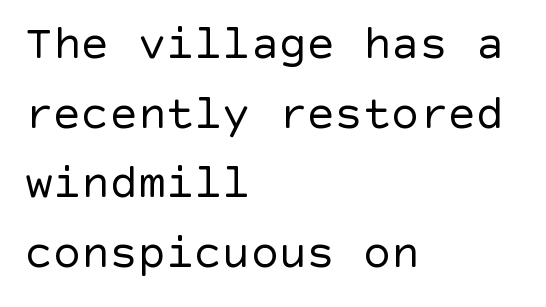
Q: Is the text bold? A: No.
Q: Is the text italic (slanted)? A: No, it is upright.
Q: Is the typeface a serif or a sans-serif typeface? A: Sans-serif.
Q: Is the text underlined? A: No.
Q: How is the paragraph aligned? A: Left-aligned.
Q: Is the spacing between letters normal or unusually wide? A: Normal.
Q: Is the spacing between lines tight, normal or loose? A: Normal.
Q: Width (condensed, normal, or wide)? A: Normal.
Q: x-height? A: Large.
